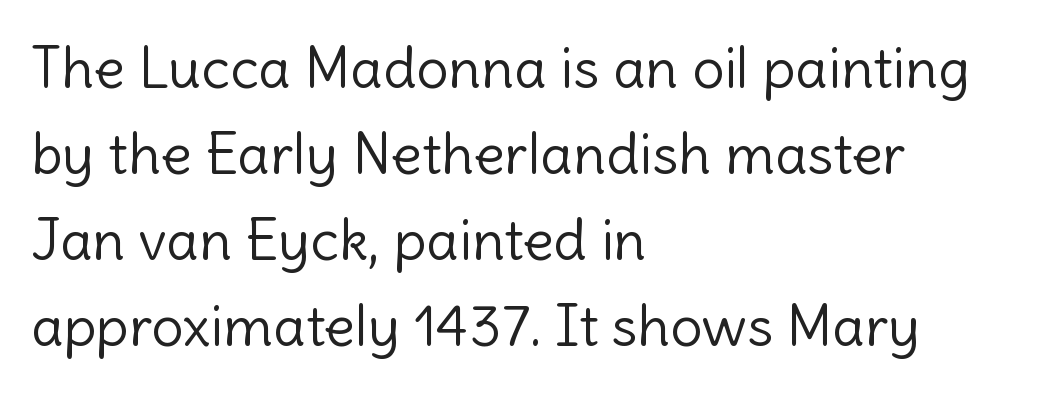
{"serif": "no", "italic": "no", "bold": "no", "weight": "light", "width": "normal", "x_height": "medium", "monospaced": "no", "underline": "no", "align": "left", "line_spacing": "normal", "line_spacing_ratio": 1.51, "letter_spacing": "normal", "letter_spacing_em": 0.0, "glyph_px": 57}
